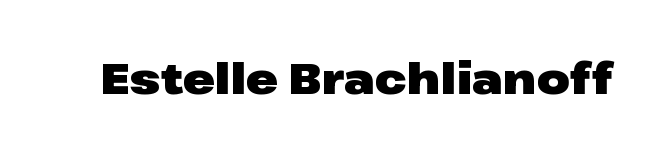
The glyphs in this specimen are sans serif. Do the characters align in a grid? No, the font is proportional. Upright lettering throughout. The space beneath each line is pristine and unruled.
